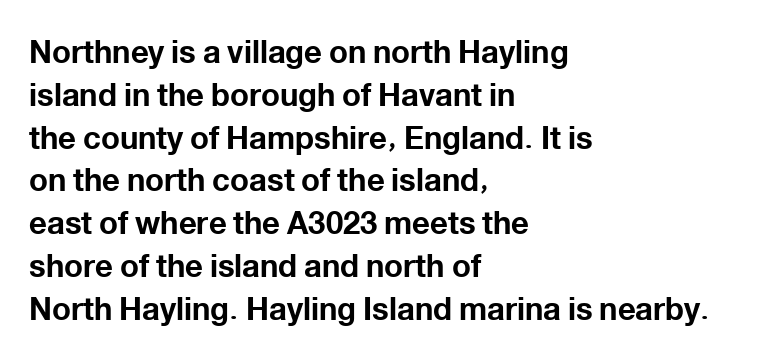
{"serif": "no", "italic": "no", "bold": "yes", "weight": "bold", "width": "normal", "stroke_contrast": "low", "x_height": "medium", "monospaced": "no", "underline": "no", "align": "left", "line_spacing": "normal", "line_spacing_ratio": 1.38, "letter_spacing": "normal", "letter_spacing_em": 0.0, "glyph_px": 31}
